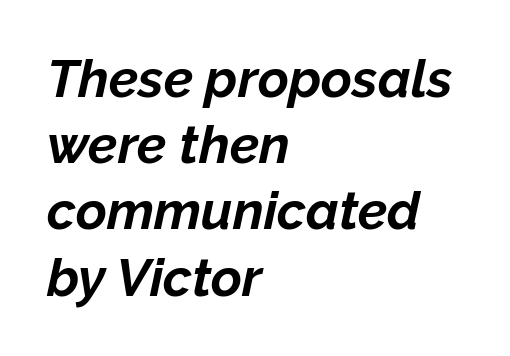
The image shows 53 px bold type, italic (leaning right); set left-aligned, normal line spacing (1.25x), normal letter spacing, not underlined; low stroke contrast and a medium x-height.
